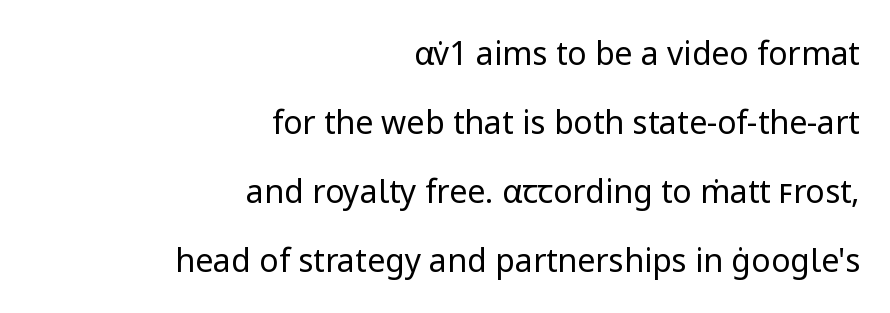
Q: Is the text bold? A: No.
Q: Is the text italic (slanted)? A: No, it is upright.
Q: Is the typeface a serif or a sans-serif typeface? A: Sans-serif.
Q: Is the text underlined? A: No.
Q: How is the paragraph aligned? A: Right-aligned.
Q: Is the spacing between letters normal or unusually wide? A: Normal.
Q: Is the spacing between lines tight, normal or loose? A: Loose.
Q: Width (condensed, normal, or wide)? A: Normal.
Q: Stroke contrast? A: Low.
Q: x-height? A: Medium.
Q: Monospaced? A: No.
